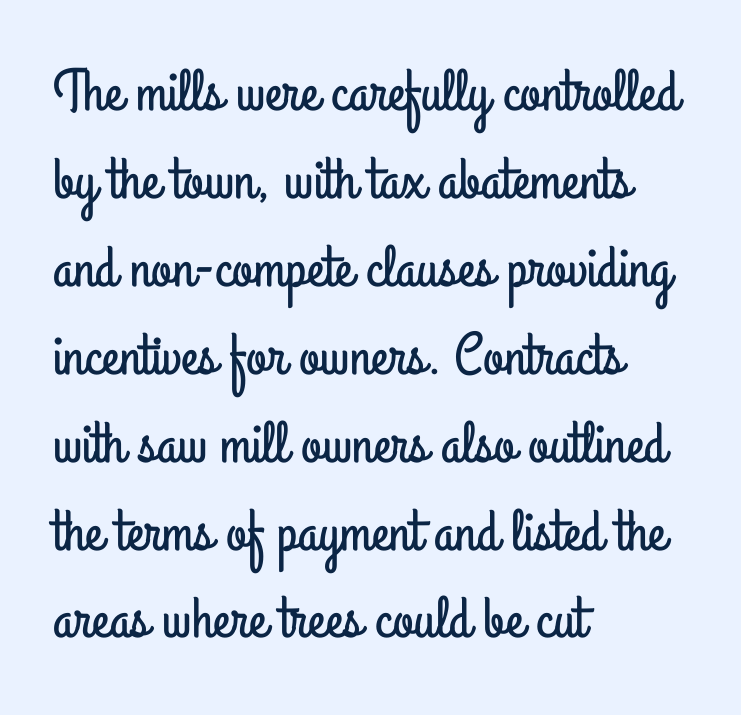
{"serif": "no", "italic": "no", "width": "condensed", "stroke_contrast": "low", "x_height": "small", "monospaced": "no", "underline": "no", "align": "left", "line_spacing": "normal", "line_spacing_ratio": 1.49, "letter_spacing": "normal", "letter_spacing_em": 0.0, "glyph_px": 59}
